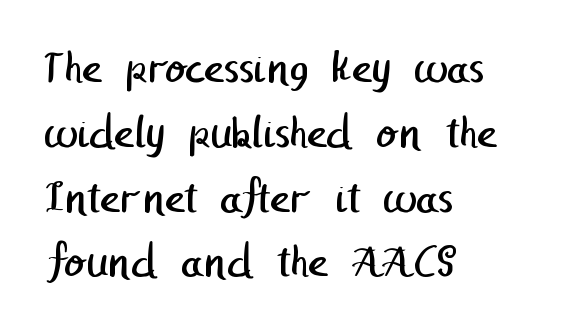
{"serif": "no", "bold": "no", "weight": "regular", "width": "normal", "stroke_contrast": "low", "x_height": "medium", "underline": "no", "align": "left", "line_spacing": "normal", "line_spacing_ratio": 1.35, "letter_spacing": "normal", "letter_spacing_em": 0.0, "glyph_px": 48}
